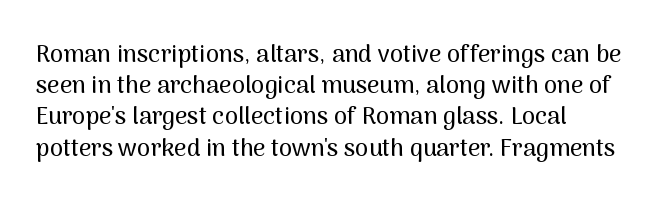
{"italic": "no", "underline": "no", "align": "left", "line_spacing": "normal", "line_spacing_ratio": 1.3, "letter_spacing": "normal", "letter_spacing_em": 0.0, "glyph_px": 24}
